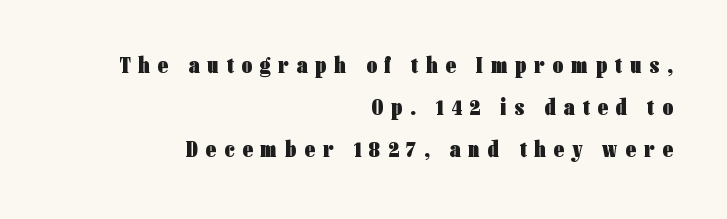
The letters stand upright; this is a roman face. Each word looks stretched out because of the extra space between its letters. The baseline area is clear. The paragraph shown leans on its right margin. Caption: bold face, heavy strokes.
